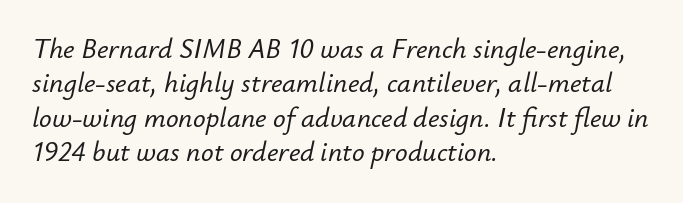
The image shows 28 px text type, italic (leaning right); set left-aligned, line spacing 1.23x, normal letter spacing, not underlined; low stroke contrast and a small x-height.
